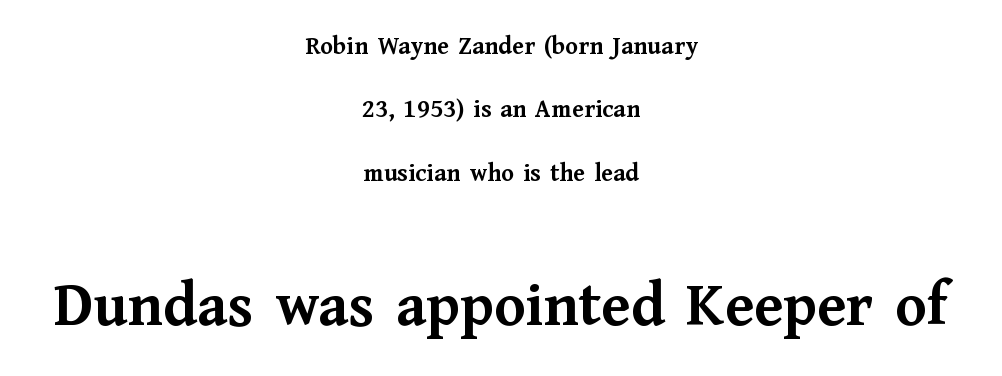
The image shows 64 px semibold serif type, upright; set centered, loose line spacing (2.44x), normal letter spacing, not underlined; the second (bottom) block is 2.46x larger; medium stroke contrast and a medium x-height.
